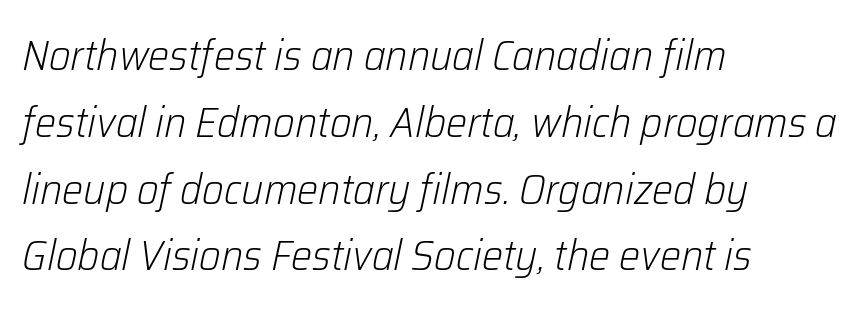
The font is comparable to plain body text, perhaps lighter. No word sits above an underline. The lettering tilts uniformly, giving the passage an italic look. Leading matches the norm, producing a regular column. Spacing verdict: proportional, widths tailored to each character. These lines are set flush left with a ragged right edge.
